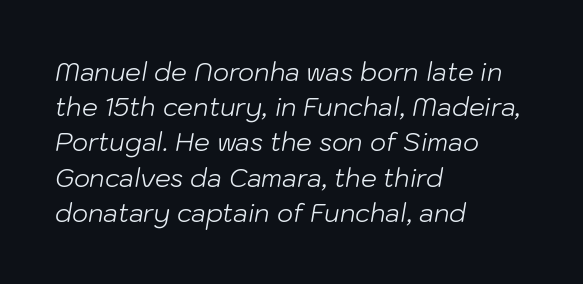
Q: Is the text bold? A: No.
Q: Is the text italic (slanted)? A: Yes, it leans right by about 10 degrees.
Q: Is the text underlined? A: No.
Q: How is the paragraph aligned? A: Left-aligned.
Q: Is the spacing between letters normal or unusually wide? A: Normal.
Q: Is the spacing between lines tight, normal or loose? A: Normal.
